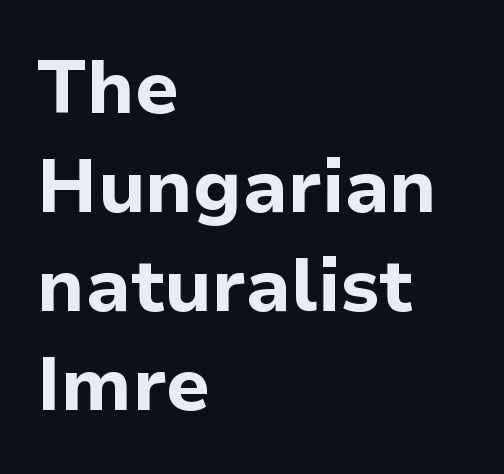
If you measured baseline to baseline, you'd find a middling distance. Character widths vary here, with narrow letters taking less room than wide ones. You can tell it's not italic because the verticals are truly vertical. The string is rendered with underlining switched off. The characters look thick and weighty, a clear bold. Reading down the block, your eye returns to a fixed left position each line.
